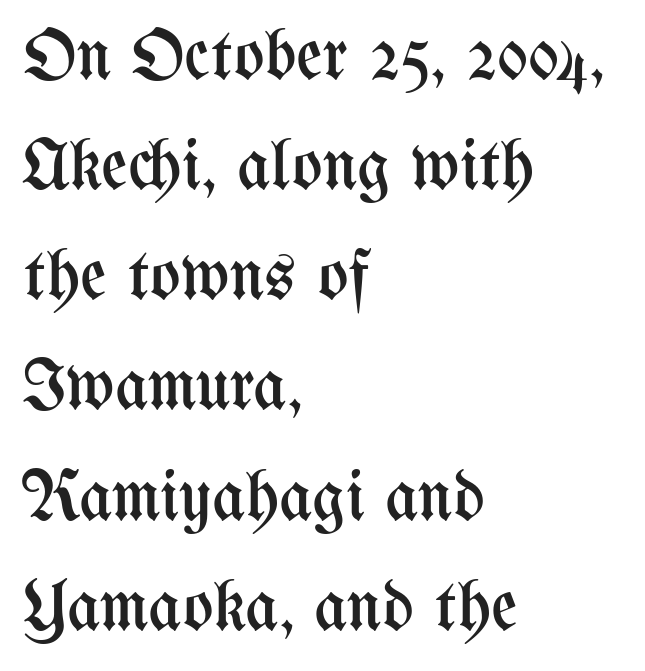
{"italic": "no", "bold": "no", "weight": "regular", "width": "condensed", "stroke_contrast": "medium", "x_height": "medium", "monospaced": "no", "underline": "no", "align": "left", "line_spacing": "normal", "line_spacing_ratio": 1.53, "letter_spacing": "normal", "letter_spacing_em": 0.0, "glyph_px": 72}
